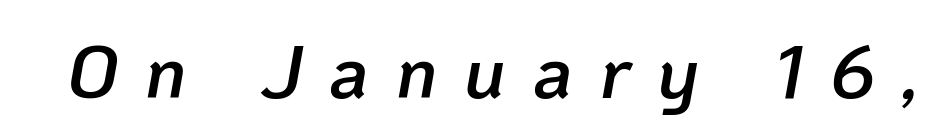
Varying glyph widths throughout — classic text-font behaviour. The gap between lines stays unmarked. As a designer I'd log this as weight 600, semibold. Italic? Definitely — the glyphs are oblique. The line texture is sparse and dotted thanks to wide tracking.
